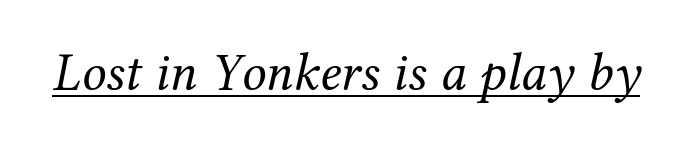
{"serif": "yes", "italic": "yes", "lean": "right", "slant_degrees": 12, "bold": "no", "weight": "regular", "width": "normal", "stroke_contrast": "medium", "x_height": "medium", "monospaced": "no", "underline": "yes", "letter_spacing": "normal", "letter_spacing_em": 0.0, "glyph_px": 54}
